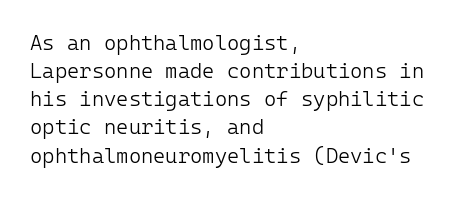
Visually the block forms a straight wall on the left and a jagged coastline on the right. Style check: upright. Bold? No — there's no thickening of the strokes. Notice how descenders clear the ascenders below comfortably — that's standard leading. Each word holds together tightly as a unit, with standard inter-letter gaps.
